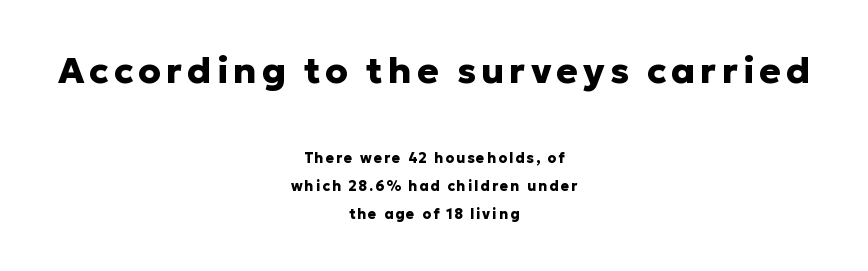
{"serif": "no", "italic": "no", "bold": "yes", "weight": "heavy", "width": "normal", "stroke_contrast": "low", "x_height": "medium", "monospaced": "no", "underline": "no", "align": "center", "line_spacing": "loose", "line_spacing_ratio": 2.02, "larger_block": "first", "size_ratio": 2.57, "glyph_px": 36}
